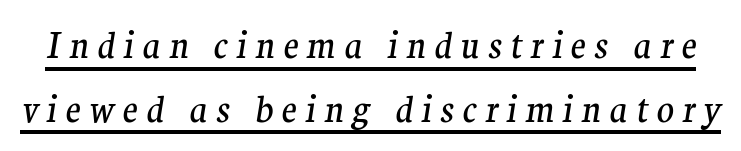
The image shows 36 px regular-weight serif type, italic (leaning right); set line spacing 1.77x, unusually wide letter spacing (+0.23 em), underlined; medium stroke contrast and a medium x-height.
